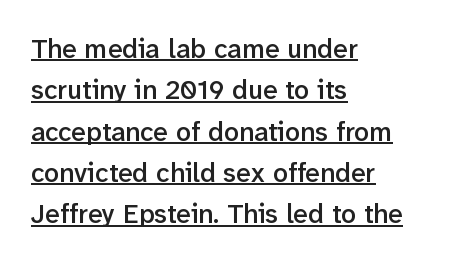
{"italic": "no", "bold": "semi", "underline": "yes", "align": "left", "line_spacing": "normal", "line_spacing_ratio": 1.53, "letter_spacing": "normal", "letter_spacing_em": 0.0, "glyph_px": 27}
